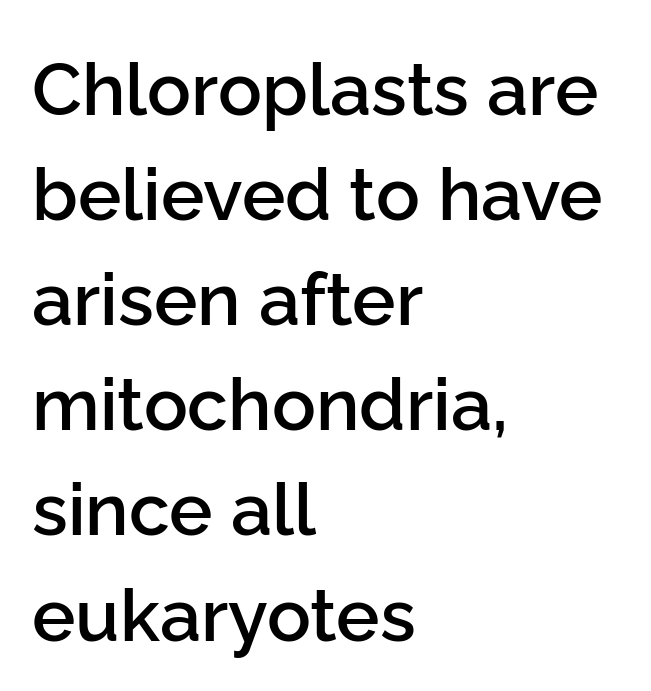
The image shows 73 px semibold sans-serif type, upright; set left-aligned, normal line spacing (1.44x), normal letter spacing, not underlined; low stroke contrast and a medium x-height.
